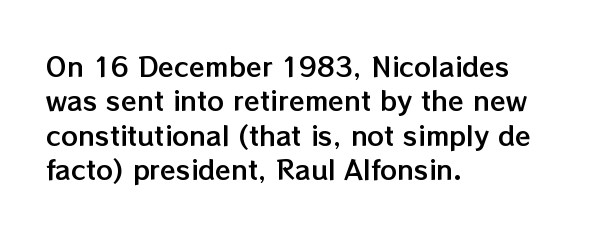
Q: Is the text italic (slanted)? A: No, it is upright.
Q: Is the text underlined? A: No.
Q: How is the paragraph aligned? A: Left-aligned.
Q: Is the spacing between letters normal or unusually wide? A: Normal.
Q: Is the spacing between lines tight, normal or loose? A: Normal.
